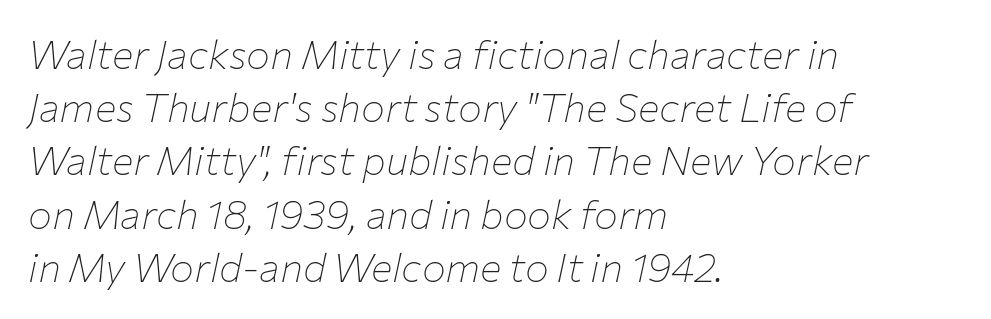
The image shows 40 px thin type, italic (leaning right); set left-aligned, normal line spacing (1.33x), normal letter spacing, not underlined; low stroke contrast and a medium x-height.
